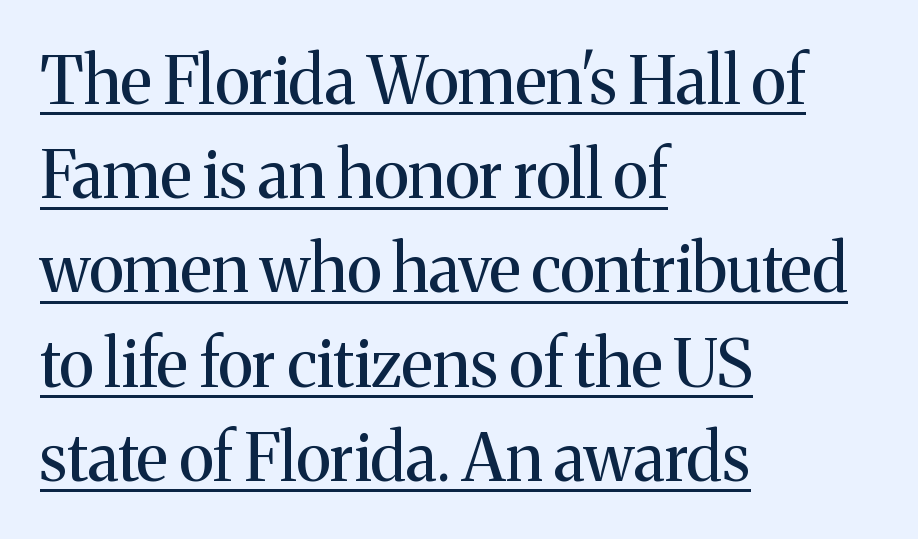
Q: Is the text bold? A: No.
Q: Is the text italic (slanted)? A: No, it is upright.
Q: Is the typeface a serif or a sans-serif typeface? A: Serif.
Q: Is the text underlined? A: Yes.
Q: How is the paragraph aligned? A: Left-aligned.
Q: Is the spacing between letters normal or unusually wide? A: Normal.
Q: Is the spacing between lines tight, normal or loose? A: Normal.
Q: Width (condensed, normal, or wide)? A: Normal.
Q: Stroke contrast? A: Medium.
Q: x-height? A: Medium.
Q: Monospaced? A: No.
